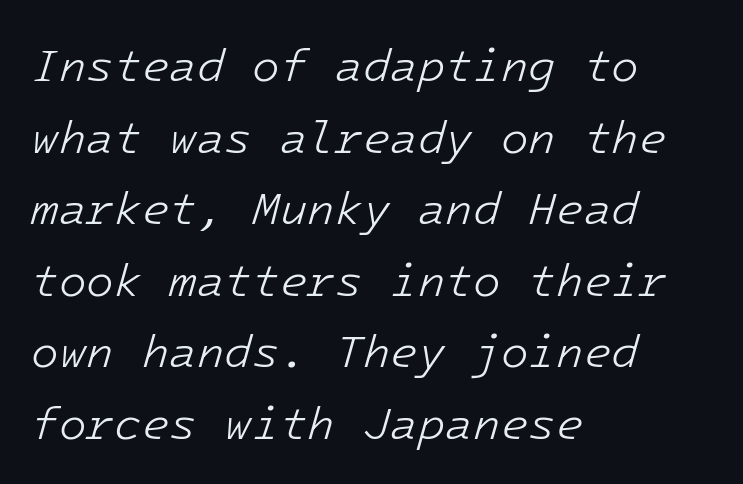
The text block is weighted toward the left margin, trailing off unevenly rightward. Think standard paragraph weight, or any step lighter than that. Characters are canted at an angle relative to the baseline's perpendicular. The face used here is rendered with its standard letterfit. In terms of leading, this rendering sits right in the middle. A bare baseline throughout the passage.
